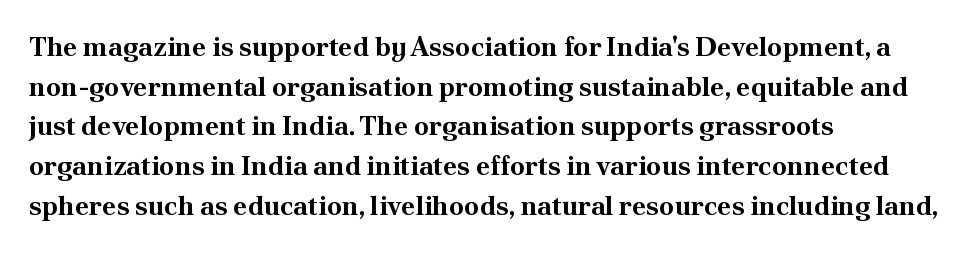
{"italic": "no", "bold": "yes", "underline": "no", "align": "left", "line_spacing": "normal", "line_spacing_ratio": 1.47, "letter_spacing": "normal", "letter_spacing_em": 0.0, "glyph_px": 27}
